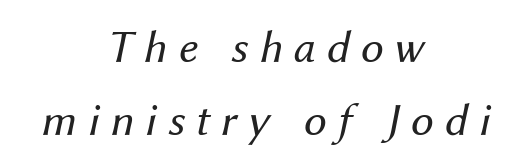
The designer left line spacing at the default. No chunkiness to these letters — they're not bold. Descenders are the only things crossing below the line. Looks like regular typesetting: each glyph gets only the width it needs. You could only call the tracking loose — the letters float apart.
